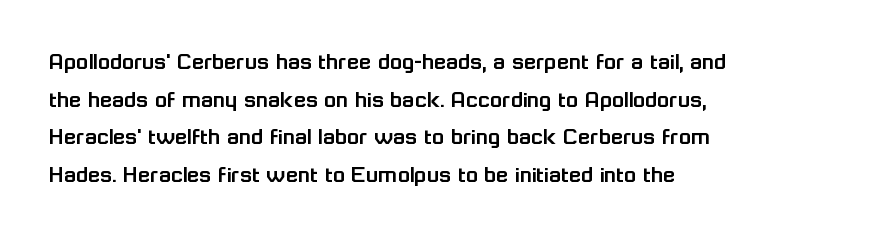
The image shows 25 px text type, upright; set left-aligned, normal line spacing (1.51x), normal letter spacing, not underlined.
